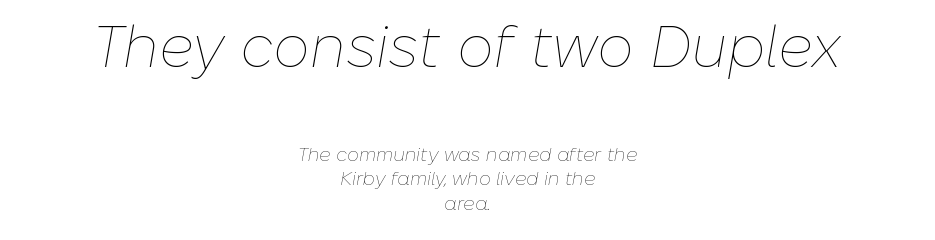
The image shows 58 px thin type, italic (leaning right); set centered, normal line spacing (1.3x), normal letter spacing, not underlined; the first (top) block is 3.05x larger; low stroke contrast and a medium x-height.
